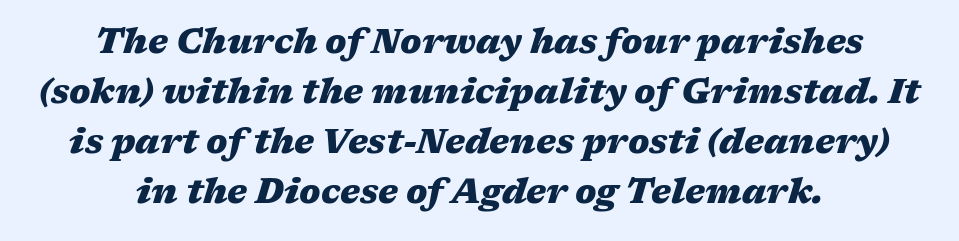
The image shows 34 px heavy, wide type, italic (leaning right); set normal line spacing (1.47x), normal letter spacing, not underlined; medium stroke contrast and a medium x-height.
